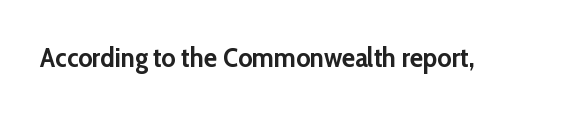
Q: Is the text bold? A: Yes.
Q: Is the text italic (slanted)? A: No, it is upright.
Q: Is the text underlined? A: No.
Q: Is the spacing between letters normal or unusually wide? A: Normal.
